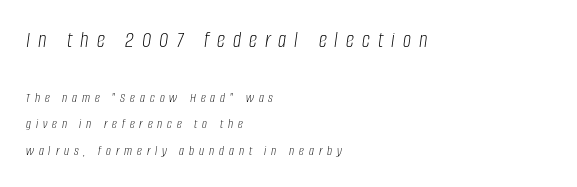
Q: Is the text bold? A: No.
Q: Is the text italic (slanted)? A: Yes, it leans right by about 8 degrees.
Q: Is the text underlined? A: No.
Q: How is the paragraph aligned? A: Left-aligned.
Q: Is the spacing between letters normal or unusually wide? A: Unusually wide.
Q: Is the spacing between lines tight, normal or loose? A: Loose.
Q: Which block of text is set in a larger size, the first (top) or the second (bottom)? A: The first (top) one.
